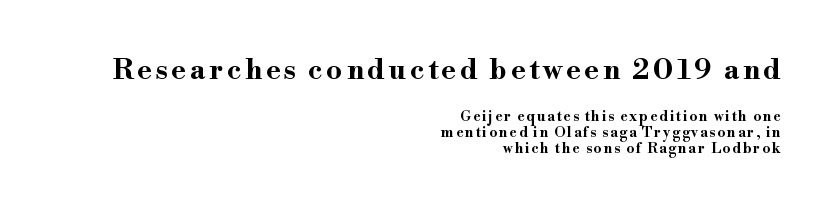
{"serif": "yes", "italic": "no", "bold": "yes", "weight": "bold", "width": "wide", "stroke_contrast": "high", "x_height": "small", "monospaced": "no", "underline": "no", "align": "right", "line_spacing": "tight", "line_spacing_ratio": 1.15, "larger_block": "first", "size_ratio": 2.0, "glyph_px": 28}
